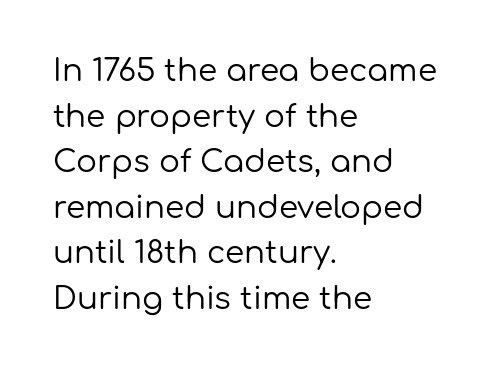
The image shows 31 px regular-weight sans-serif type, upright; set left-aligned, normal line spacing (1.47x), normal letter spacing, not underlined; low stroke contrast and a medium x-height.
